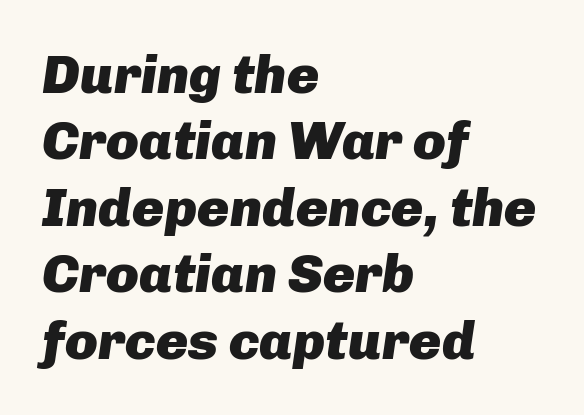
Lines of text with bare space underneath. There is no visible air inserted between adjacent glyphs. Varying glyph widths throughout — classic text-font behaviour. The lettering tilts uniformly, giving the passage an italic look. Strokes here are thick enough to call this a true bold.
